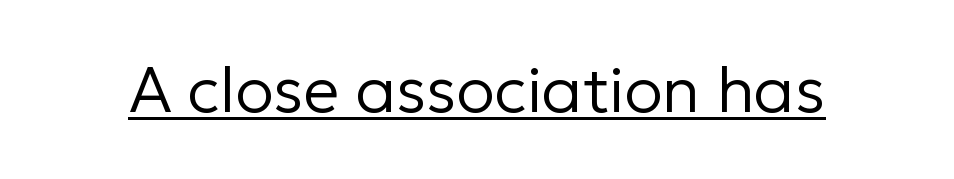
Q: Is the text bold? A: No.
Q: Is the text italic (slanted)? A: No, it is upright.
Q: Is the typeface a serif or a sans-serif typeface? A: Sans-serif.
Q: Is the text underlined? A: Yes.
Q: Is the spacing between letters normal or unusually wide? A: Normal.
Q: Width (condensed, normal, or wide)? A: Normal.
Q: Stroke contrast? A: Low.
Q: x-height? A: Medium.
Q: Monospaced? A: No.
